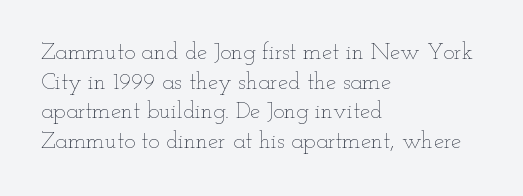
Q: Is the text bold? A: No.
Q: Is the text italic (slanted)? A: No, it is upright.
Q: Is the text underlined? A: No.
Q: How is the paragraph aligned? A: Left-aligned.
Q: Is the spacing between letters normal or unusually wide? A: Normal.
Q: Is the spacing between lines tight, normal or loose? A: Normal.
